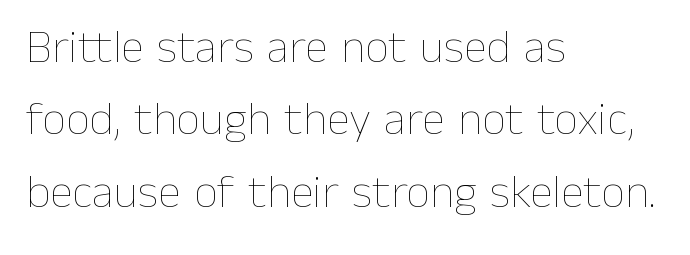
{"italic": "no", "bold": "no", "weight": "thin", "width": "normal", "stroke_contrast": "low", "x_height": "medium", "monospaced": "no", "underline": "no", "align": "left", "line_spacing": "normal", "line_spacing_ratio": 1.54, "letter_spacing": "normal", "letter_spacing_em": 0.0, "glyph_px": 47}
